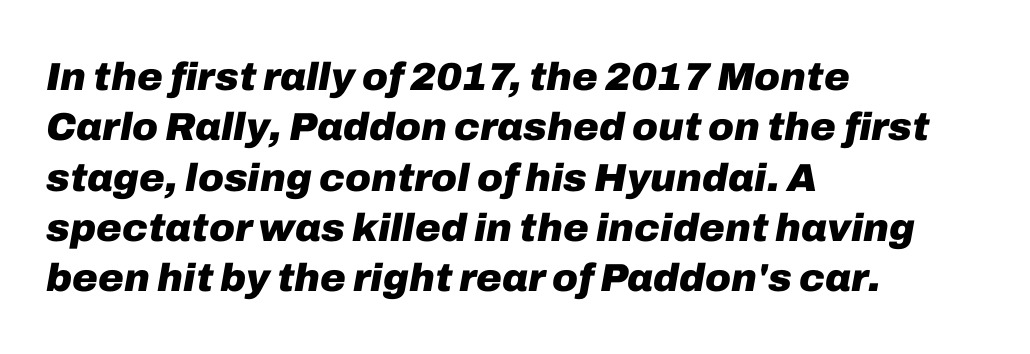
The image shows 39 px heavy type, italic (leaning right); set left-aligned, normal line spacing (1.29x), normal letter spacing, not underlined; low stroke contrast and a medium x-height.
